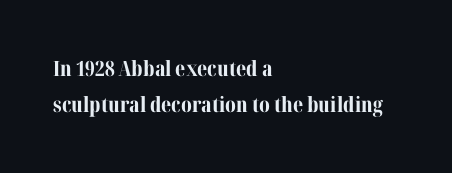
The text block is weighted toward the left margin, trailing off unevenly rightward. Notice how the stems are strictly vertical — no italics here. What stands out about the letter spacing? Nothing — it is the standard amount. Weight: bold. The space directly below the letters is spotless.
